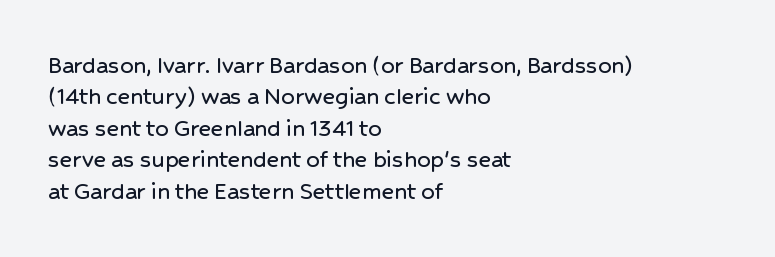
Q: Is the text italic (slanted)? A: No, it is upright.
Q: Is the text underlined? A: No.
Q: How is the paragraph aligned? A: Left-aligned.
Q: Is the spacing between letters normal or unusually wide? A: Normal.
